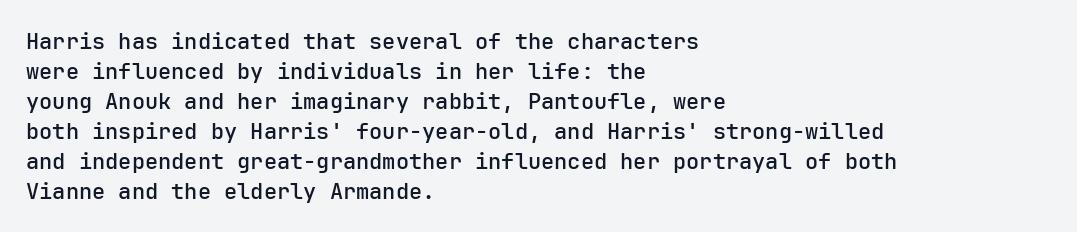
The image shows 22 px text type, upright; set left-aligned, normal line spacing (1.36x), normal letter spacing, not underlined.
